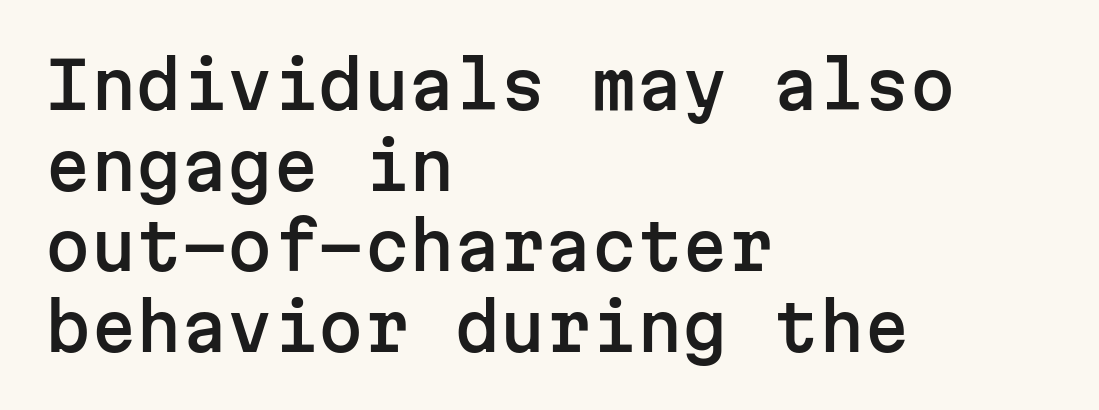
{"serif": "no", "italic": "no", "width": "normal", "stroke_contrast": "low", "x_height": "medium", "monospaced": "yes", "underline": "no", "align": "left", "line_spacing_ratio": 1.24, "letter_spacing": "normal", "letter_spacing_em": 0.0, "glyph_px": 65}
